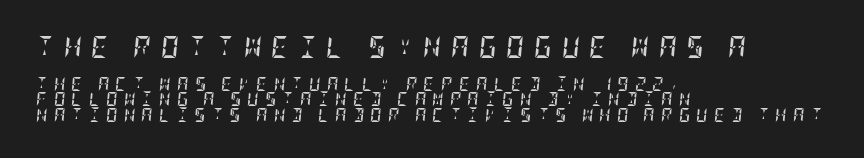
{"italic": "yes", "lean": "right", "slant_degrees": 5, "bold": "yes", "underline": "no", "align": "left", "line_spacing": "tight", "line_spacing_ratio": 1.08, "letter_spacing": "wide", "letter_spacing_em": 0.44, "larger_block": "first", "size_ratio": 1.57, "glyph_px": 22}
